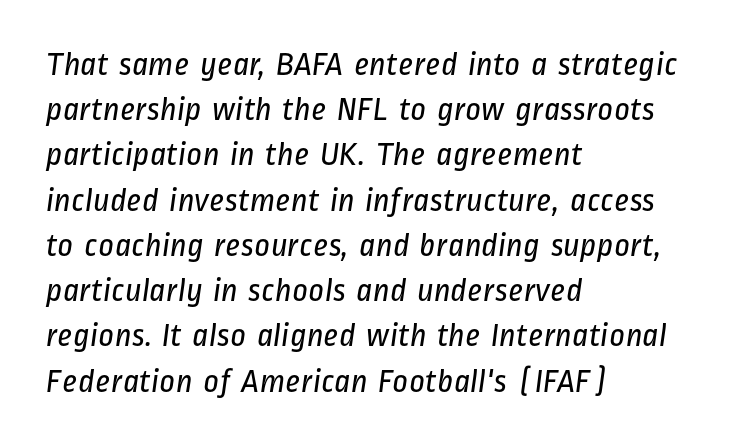
{"serif": "no", "bold": "no", "weight": "regular", "width": "condensed", "stroke_contrast": "low", "x_height": "medium", "monospaced": "no", "underline": "no", "align": "left", "line_spacing": "normal", "line_spacing_ratio": 1.33, "letter_spacing": "normal", "letter_spacing_em": 0.0, "glyph_px": 34}
